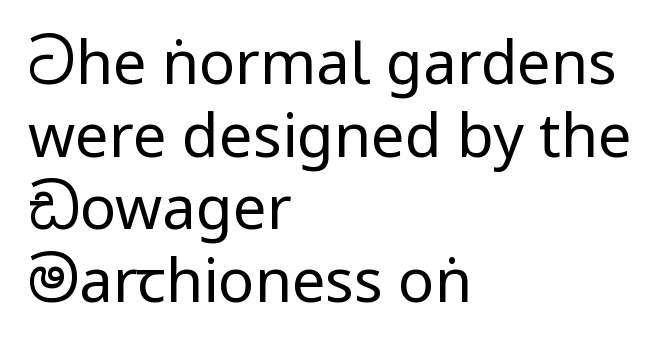
Q: Is the text bold? A: No.
Q: Is the text italic (slanted)? A: No, it is upright.
Q: Is the typeface a serif or a sans-serif typeface? A: Sans-serif.
Q: Is the text underlined? A: No.
Q: How is the paragraph aligned? A: Left-aligned.
Q: Is the spacing between letters normal or unusually wide? A: Normal.
Q: Width (condensed, normal, or wide)? A: Condensed.
Q: Stroke contrast? A: Low.
